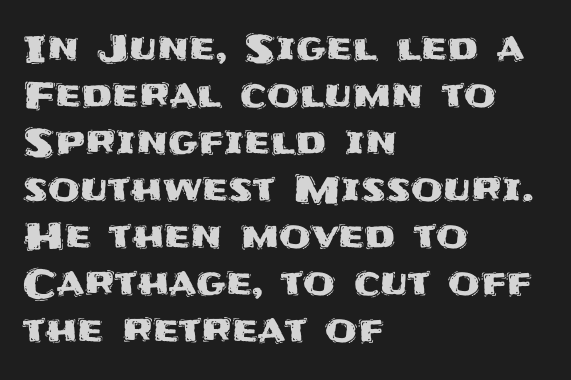
Q: Is the text italic (slanted)? A: No, it is upright.
Q: Is the typeface a serif or a sans-serif typeface? A: Sans-serif.
Q: Is the text underlined? A: No.
Q: How is the paragraph aligned? A: Left-aligned.
Q: Is the spacing between letters normal or unusually wide? A: Normal.
Q: Is the spacing between lines tight, normal or loose? A: Normal.
Q: Width (condensed, normal, or wide)? A: Normal.
Q: Stroke contrast? A: Medium.
Q: x-height? A: Large.
Q: Monospaced? A: No.
